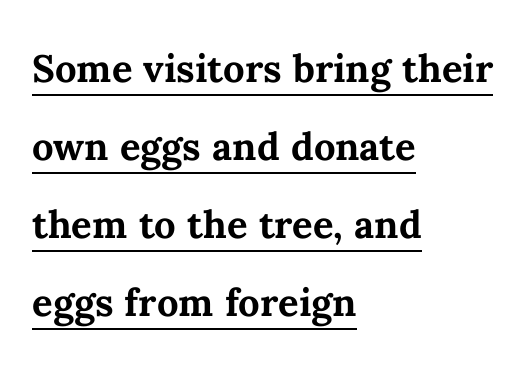
The image shows 51 px semibold type, upright; set left-aligned, normal line spacing (1.53x), normal letter spacing, underlined; medium stroke contrast and a medium x-height.
